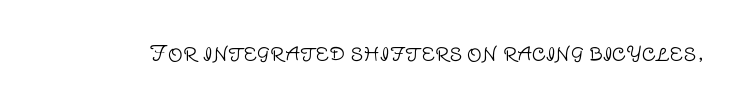
{"bold": "no", "underline": "no", "letter_spacing": "normal", "letter_spacing_em": 0.0, "glyph_px": 21}
